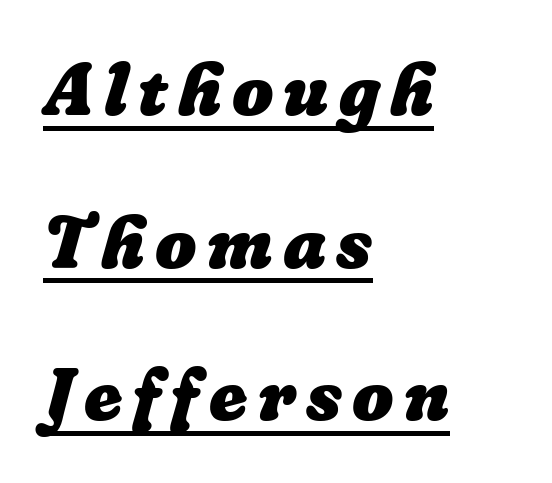
Q: Is the text bold? A: Yes.
Q: Is the text underlined? A: Yes.
Q: How is the paragraph aligned? A: Left-aligned.
Q: Is the spacing between lines tight, normal or loose? A: Loose.
Q: Width (condensed, normal, or wide)? A: Normal.
Q: Stroke contrast? A: Low.
Q: x-height? A: Medium.
Q: Monospaced? A: No.
